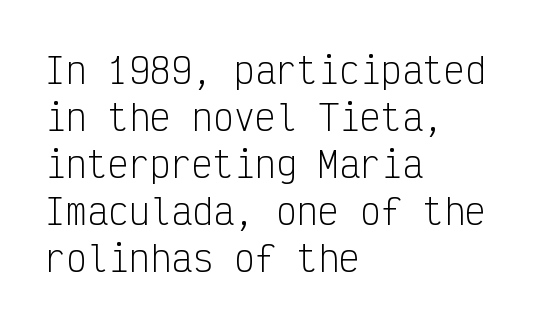
The image shows 35 px light, condensed sans-serif type, upright, monospaced; set left-aligned, normal line spacing (1.34x), normal letter spacing, not underlined; low stroke contrast and a medium x-height.
